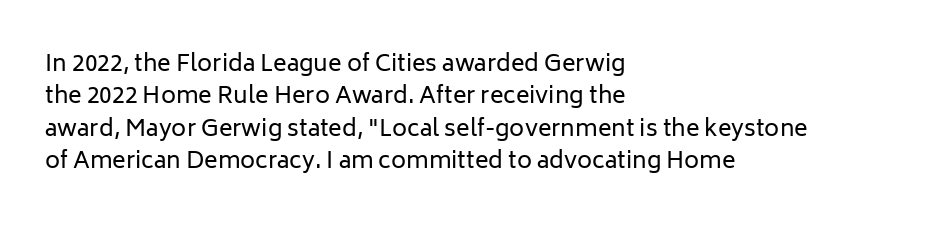
Q: Is the text bold? A: No.
Q: Is the text italic (slanted)? A: No, it is upright.
Q: Is the text underlined? A: No.
Q: How is the paragraph aligned? A: Left-aligned.
Q: Is the spacing between letters normal or unusually wide? A: Normal.
Q: Is the spacing between lines tight, normal or loose? A: Normal.
